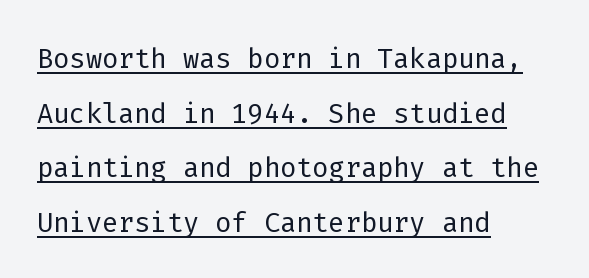
{"serif": "no", "italic": "no", "bold": "no", "weight": "light", "width": "normal", "stroke_contrast": "low", "x_height": "medium", "monospaced": "yes", "underline": "yes", "align": "left", "line_spacing": "normal", "line_spacing_ratio": 1.44, "letter_spacing": "normal", "letter_spacing_em": 0.0, "glyph_px": 38}
